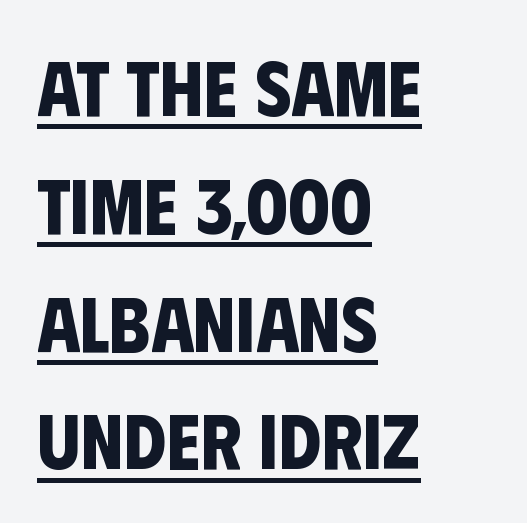
The characters display no serif detailing; their extremities are plain. These lines stack with their left ends in a neat column. The face used here appears with an underline applied. Nothing unusual about the tracking: characters are spaced as the font intends. Is this a fixed-width face? No — the glyphs have proportional, varying widths.
